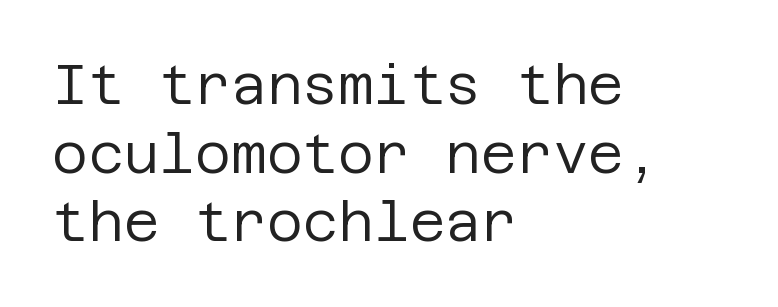
{"serif": "no", "italic": "no", "bold": "no", "weight": "regular", "width": "normal", "stroke_contrast": "low", "x_height": "large", "underline": "no", "align": "left", "line_spacing": "normal", "line_spacing_ratio": 1.25, "letter_spacing": "normal", "letter_spacing_em": 0.0, "glyph_px": 55}
